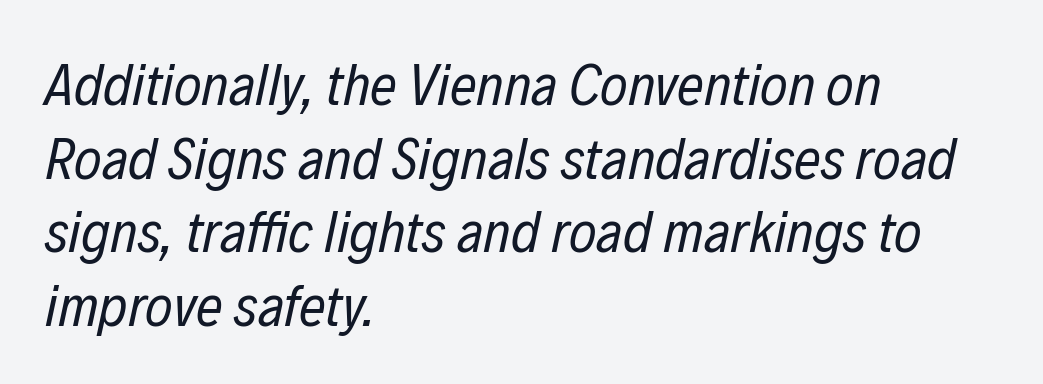
The image shows 59 px regular-weight, condensed type, italic (leaning right); set left-aligned, normal line spacing (1.25x), normal letter spacing, not underlined; low stroke contrast and a medium x-height.
